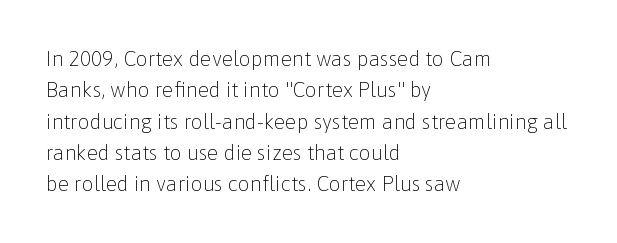
Ordinary non-slanted type is in use. Honestly, the row spacing looks completely unremarkable. These lines keep a tight, regular rhythm from letter to letter. These lines stack with their left ends in a neat column.
